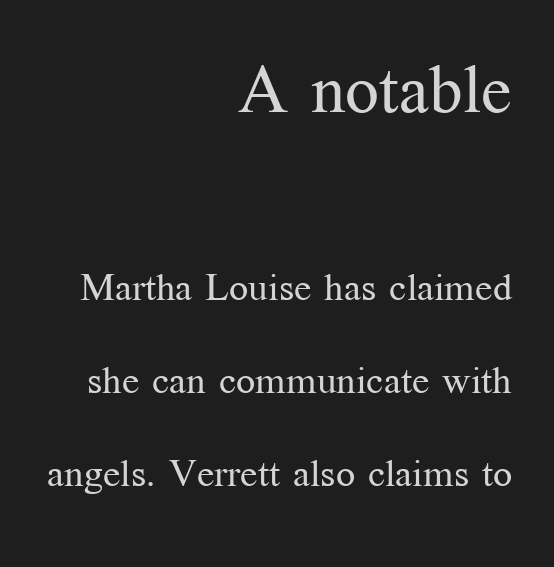
{"serif": "yes", "italic": "no", "bold": "no", "weight": "regular", "width": "normal", "stroke_contrast": "medium", "x_height": "medium", "monospaced": "no", "underline": "no", "align": "right", "line_spacing": "loose", "line_spacing_ratio": 2.45, "letter_spacing": "normal", "letter_spacing_em": 0.0, "larger_block": "first", "size_ratio": 1.76, "glyph_px": 67}
